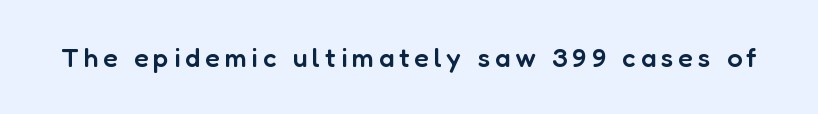
Q: Is the text bold? A: Semi-bold.
Q: Is the text italic (slanted)? A: No, it is upright.
Q: Is the text underlined? A: No.
